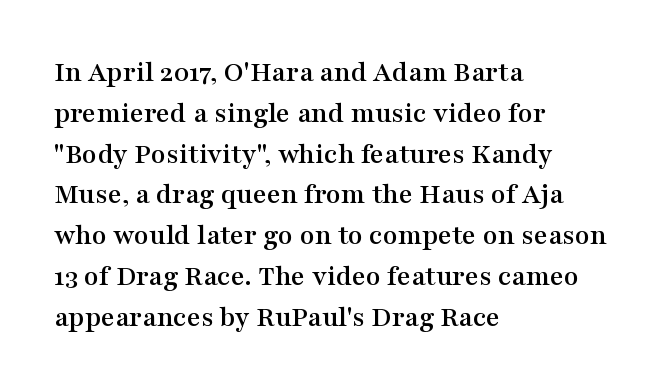
The image shows 30 px wide serif type, upright; set left-aligned, normal line spacing (1.36x), normal letter spacing, not underlined; medium stroke contrast and a medium x-height.
